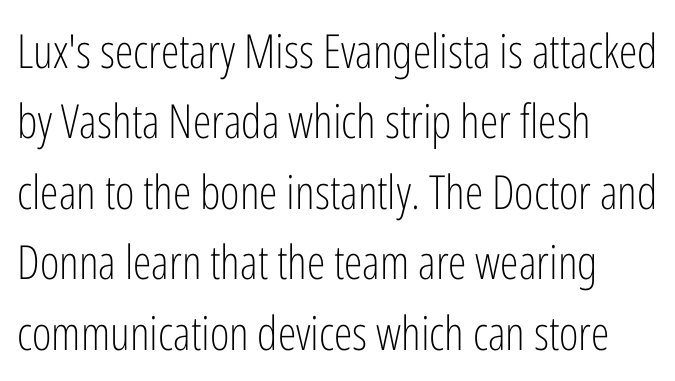
The image shows 47 px light, condensed sans-serif type, upright; set left-aligned, normal line spacing (1.5x), normal letter spacing, not underlined; low stroke contrast and a medium x-height.
